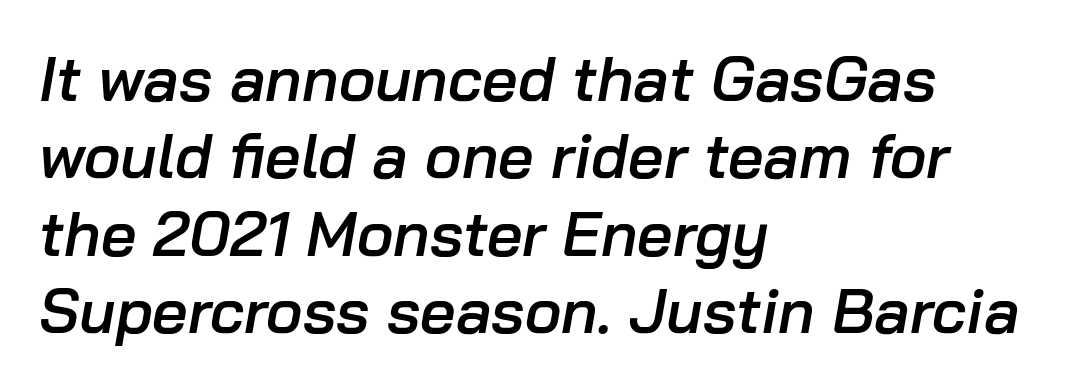
Q: Is the text bold? A: Semi-bold.
Q: Is the text italic (slanted)? A: Yes, it leans right by about 10 degrees.
Q: Is the text underlined? A: No.
Q: How is the paragraph aligned? A: Left-aligned.
Q: Is the spacing between letters normal or unusually wide? A: Normal.
Q: Is the spacing between lines tight, normal or loose? A: Normal.
Q: Width (condensed, normal, or wide)? A: Normal.
Q: Stroke contrast? A: Low.
Q: x-height? A: Medium.
Q: Monospaced? A: No.
